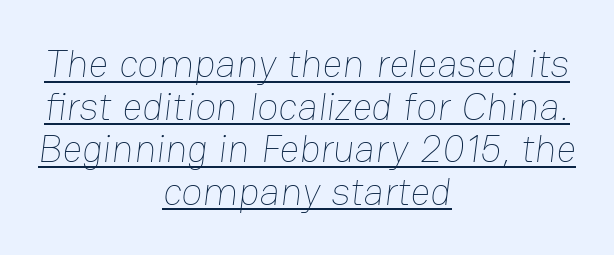
These lines are rendered in a variable-pitch font. Compared with a flush-left layout, this one balances lines on the center instead. Weight: in the light-to-regular range. A baseline rule has been typeset under these characters. Baseline-to-baseline distance is barely more than the letter height. Letter spacing: default.
